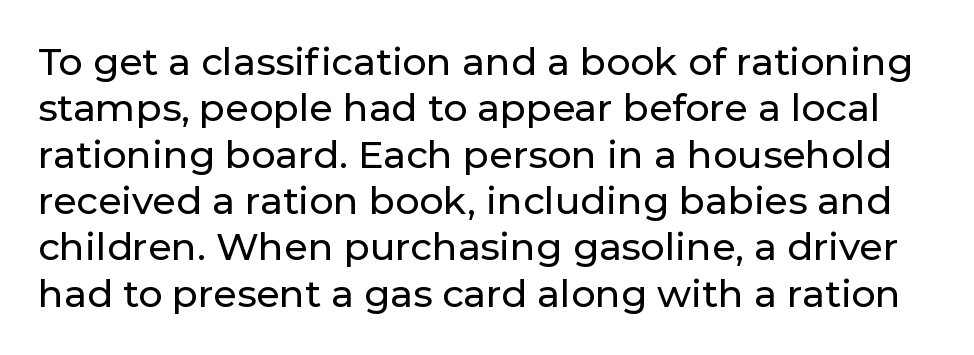
{"serif": "no", "italic": "no", "width": "normal", "stroke_contrast": "low", "x_height": "medium", "monospaced": "no", "underline": "no", "line_spacing_ratio": 1.22, "letter_spacing": "normal", "letter_spacing_em": 0.0, "glyph_px": 38}
